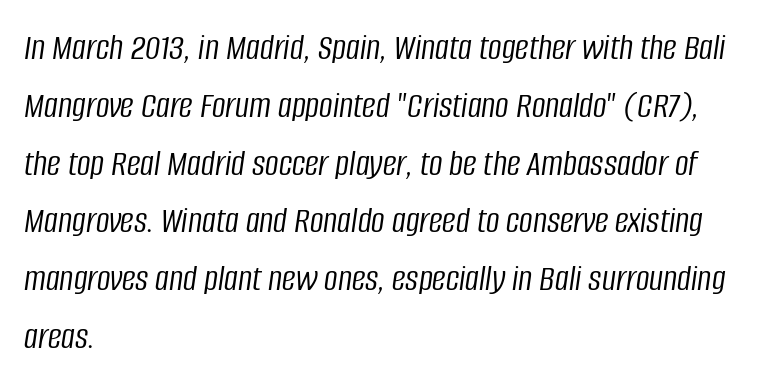
Q: Is the text bold? A: No.
Q: Is the text italic (slanted)? A: Yes, it leans right by about 8 degrees.
Q: Is the text underlined? A: No.
Q: How is the paragraph aligned? A: Left-aligned.
Q: Is the spacing between letters normal or unusually wide? A: Normal.
Q: Is the spacing between lines tight, normal or loose? A: Normal.
Q: Width (condensed, normal, or wide)? A: Condensed.
Q: Stroke contrast? A: Low.
Q: x-height? A: Large.
Q: Monospaced? A: No.
